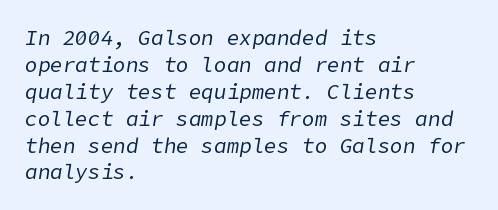
The image shows 21 px text type, italic (leaning right); set left-aligned, normal line spacing (1.28x), normal letter spacing, not underlined.
